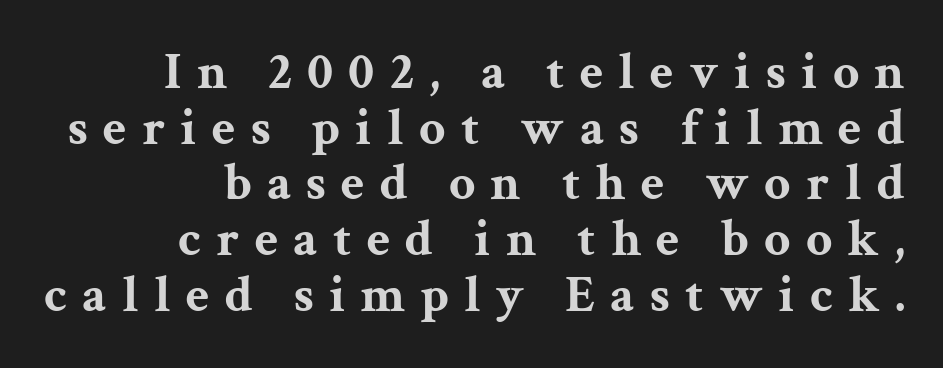
The image shows 52 px bold, wide serif type, upright; set right-aligned, tight line spacing (1.07x), unusually wide letter spacing (+0.29 em), not underlined; medium stroke contrast and a medium x-height.
